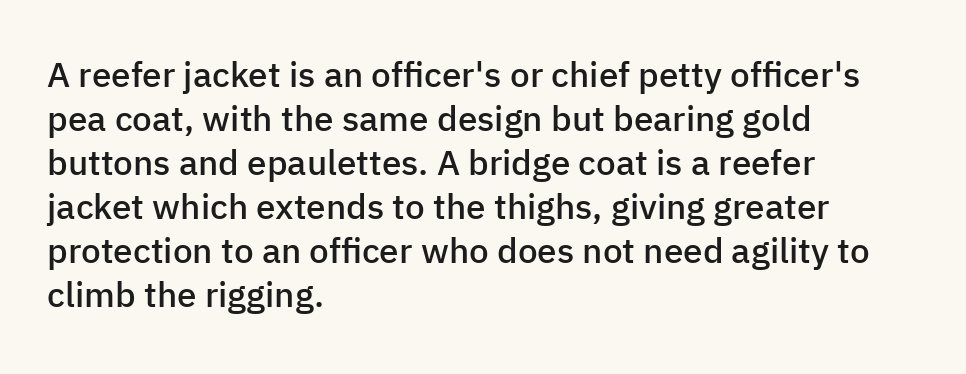
The face used here is a semibold: visibly heavier than regular, lighter than bold. Vertical strokes here are truly vertical. The rendering shows plain stroke endings on the letterforms — a sans-serif design. Regarding leading, the lines here are spaced in the standard way. The face used here is proportionally spaced, like ordinary book or web type.
